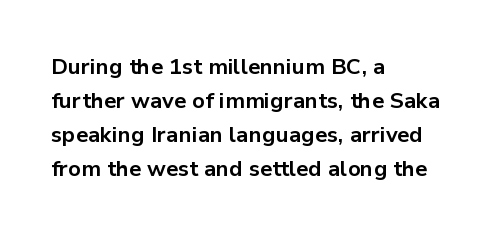
Underline: absent. Default kerning and tracking; the words read as compact shapes. Successive baselines arrive at the customary interval. You can tell it's not italic because the verticals are truly vertical. One-word summary of the alignment: left. These lines carry a lot of weight — the face is fully bold.
